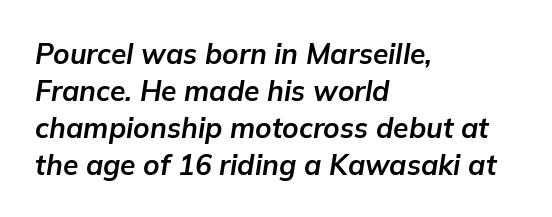
Q: Is the text bold? A: Yes.
Q: Is the text italic (slanted)? A: Yes, it leans right by about 9 degrees.
Q: Is the text underlined? A: No.
Q: How is the paragraph aligned? A: Left-aligned.
Q: Is the spacing between letters normal or unusually wide? A: Normal.
Q: Is the spacing between lines tight, normal or loose? A: Normal.
Q: Width (condensed, normal, or wide)? A: Normal.
Q: Stroke contrast? A: Low.
Q: x-height? A: Medium.
Q: Monospaced? A: No.
